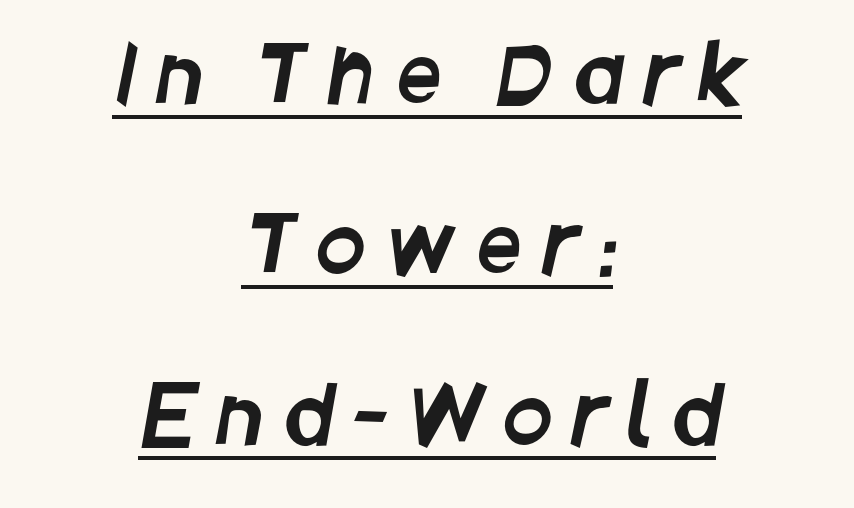
The image shows 80 px condensed sans-serif type; set centered, loose line spacing (2.13x), unusually wide letter spacing (+0.26 em), underlined; low stroke contrast and a large x-height.
